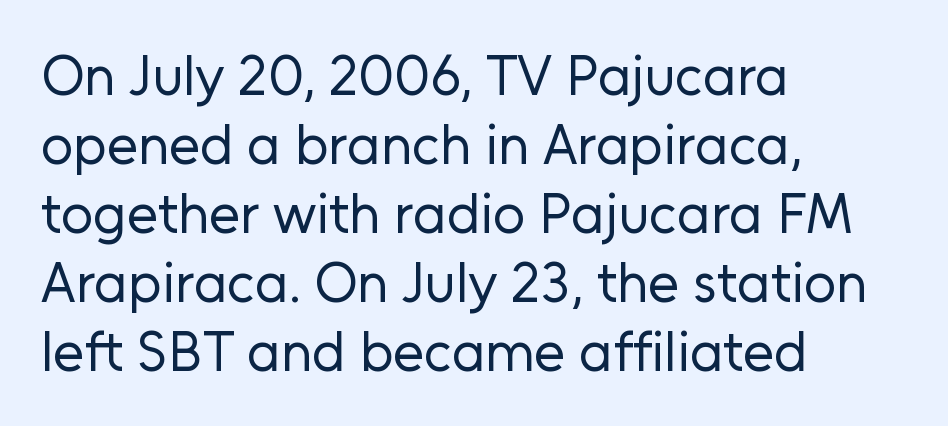
The image shows 56 px regular-weight sans-serif type, upright; set left-aligned, line spacing 1.23x, normal letter spacing, not underlined; low stroke contrast and a medium x-height.
